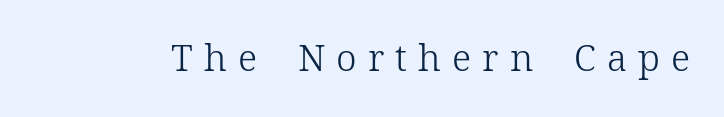
The image shows 37 px light serif type, upright; set unusually wide letter spacing (+0.3 em), not underlined; low stroke contrast and a medium x-height.
